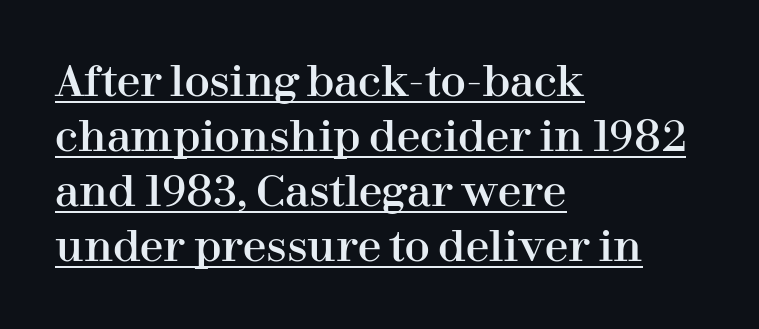
It's the straight-up-and-down kind of type. Students, observe: this is what conventionally led text looks like. The letters sit at their default tracking, neither squeezed nor spread. A continuous stroke trails under the words, as in a hyperlink. The compositor pushed each line to the left boundary. Look at the bottom of the vertical strokes: they flare into serifs here.
